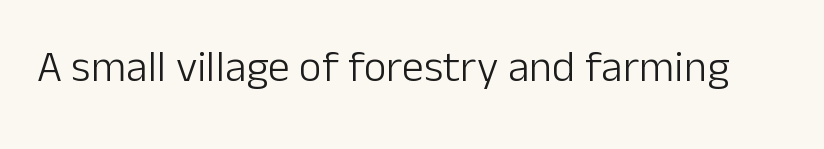
The passage shown is typed in a proportional face where columns would drift. In terms of letterform style, serifs are entirely absent. Decoration check: the copy has no underline. This is not heavy type; no bold has been used.
